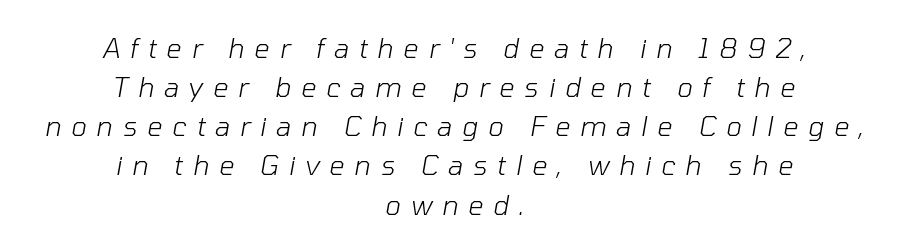
{"italic": "yes", "lean": "right", "slant_degrees": 10, "bold": "no", "underline": "no", "align": "center", "line_spacing": "normal", "line_spacing_ratio": 1.45, "letter_spacing": "wide", "letter_spacing_em": 0.36, "glyph_px": 27}
